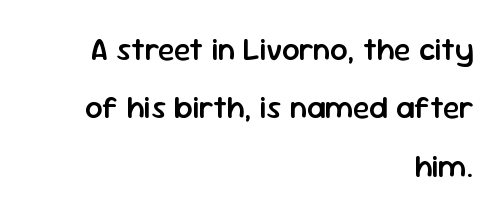
Decoration check: the copy has no underline. Horizontally, the lines are justified to the trailing edge only. The passage shown is typed in a proportional face where columns would drift. Quick note: not italic, upright. The face used here is rendered with its standard letterfit. This is the in-between weight designers call semibold or demi.
